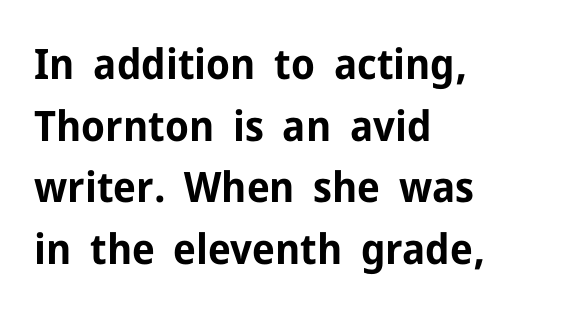
Q: Is the text bold? A: Yes.
Q: Is the text italic (slanted)? A: No, it is upright.
Q: Is the typeface a serif or a sans-serif typeface? A: Sans-serif.
Q: Is the text underlined? A: No.
Q: How is the paragraph aligned? A: Left-aligned.
Q: Is the spacing between letters normal or unusually wide? A: Normal.
Q: Is the spacing between lines tight, normal or loose? A: Normal.
Q: Width (condensed, normal, or wide)? A: Normal.
Q: Stroke contrast? A: Low.
Q: x-height? A: Medium.
Q: Monospaced? A: No.
